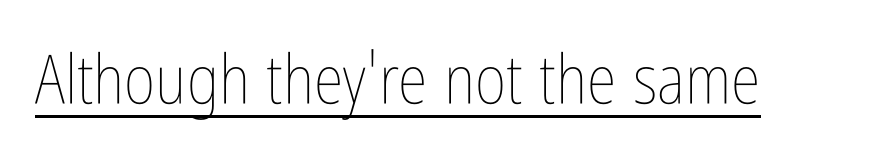
{"italic": "no", "bold": "no", "weight": "thin", "width": "condensed", "stroke_contrast": "low", "x_height": "medium", "monospaced": "no", "underline": "yes", "letter_spacing": "normal", "letter_spacing_em": 0.0, "glyph_px": 68}
